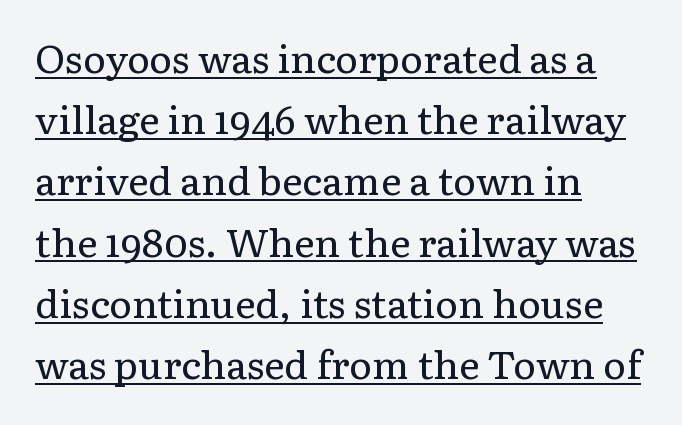
The image shows 39 px regular-weight serif type, upright; set left-aligned, normal line spacing (1.57x), normal letter spacing, underlined; low stroke contrast and a medium x-height.
